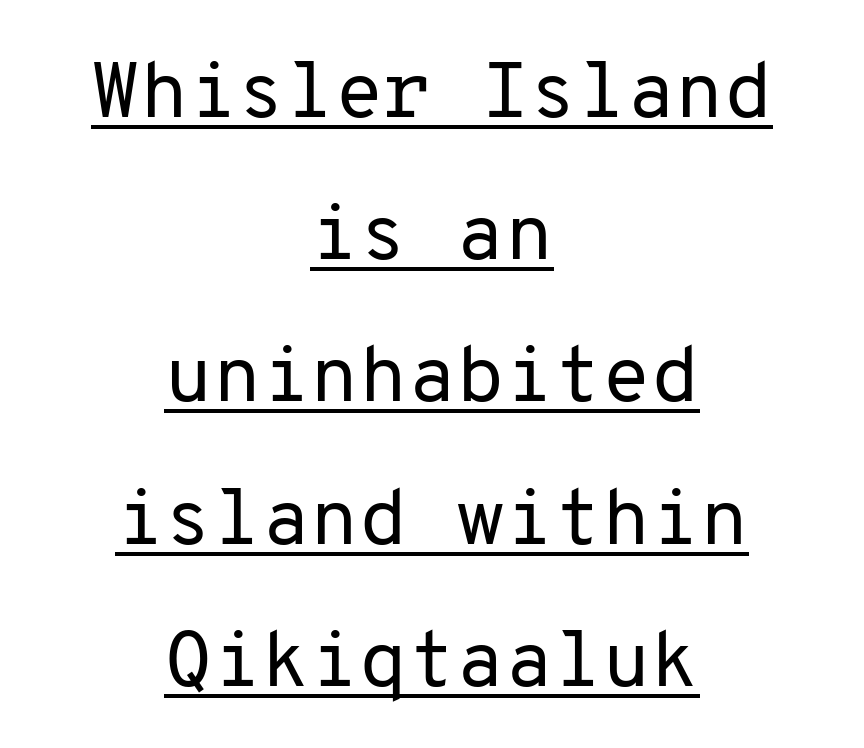
Glyph-to-glyph distance matches everyday printed text. No italicization has been applied; the sample stays upright. The lines are quadded center. The specimen includes a rule beneath the text block's lines. A light-to-regular cut is what we see here. Each letter, wide or thin by design, is forced into the same width here.
